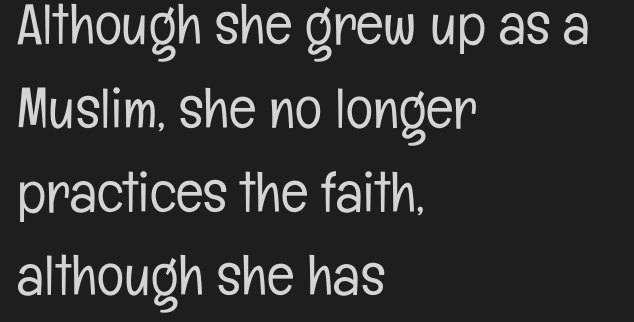
The image shows 57 px light, condensed sans-serif type, upright; set left-aligned, normal line spacing (1.47x), normal letter spacing, not underlined; low stroke contrast and a medium x-height.
